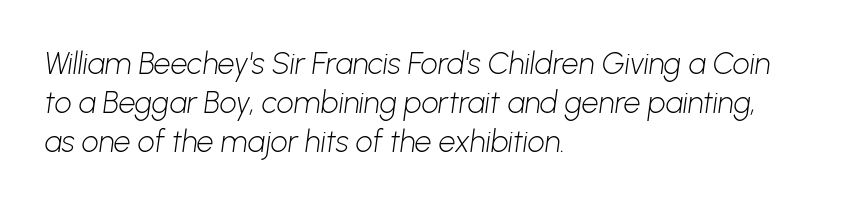
No chunkiness to these letters — they're not bold. Teacher's note: observe the even left margin — that is flush-left alignment. Notice how descenders clear the ascenders below comfortably — that's standard leading. Glance below the letters and you will spot only blank space. Is this a fixed-width face? No — the glyphs have proportional, varying widths. Examine the stroke ends and you'll find no serifs.
